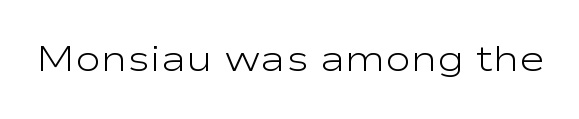
The image shows 35 px light, wide sans-serif type, upright; set normal letter spacing, not underlined; low stroke contrast and a medium x-height.
